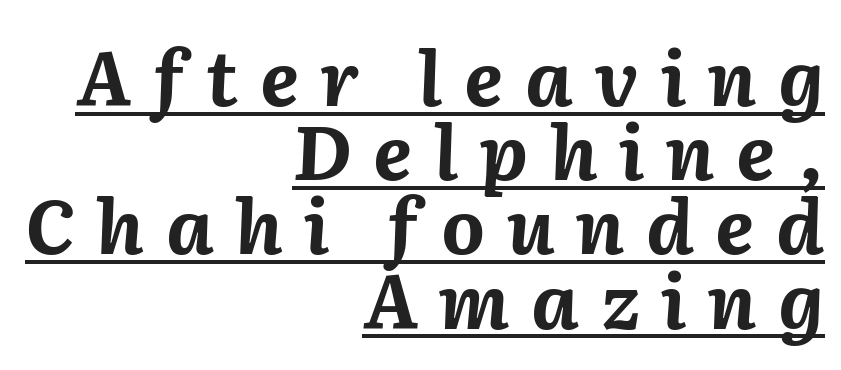
The image shows 75 px bold type, italic (leaning right); set right-aligned, tight line spacing (0.99x), unusually wide letter spacing (+0.29 em), underlined; medium stroke contrast and a medium x-height.
